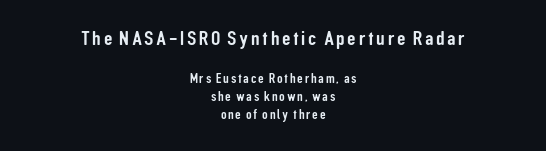
These lines were composed using upright roman letters. The upper block of text is set noticeably larger than the block beneath it. Reading down the block, each line starts at a different indent, mirrored at its end. The area under the type is left untouched. One glance says typical: line gaps are just what's usual.
